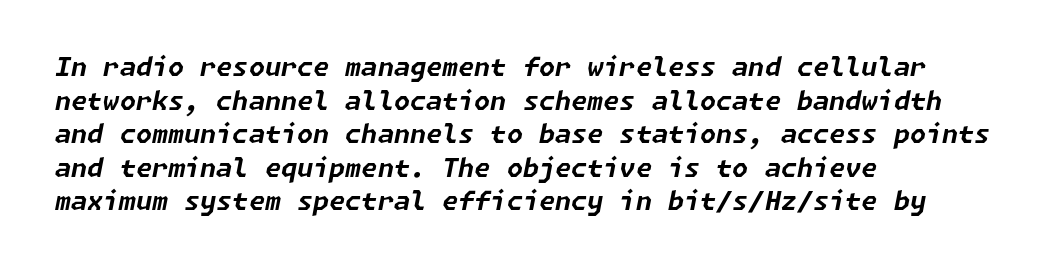
{"italic": "yes", "lean": "right", "slant_degrees": 11, "bold": "yes", "underline": "no", "align": "left", "line_spacing": "normal", "line_spacing_ratio": 1.29, "letter_spacing": "normal", "letter_spacing_em": 0.0, "glyph_px": 26}
